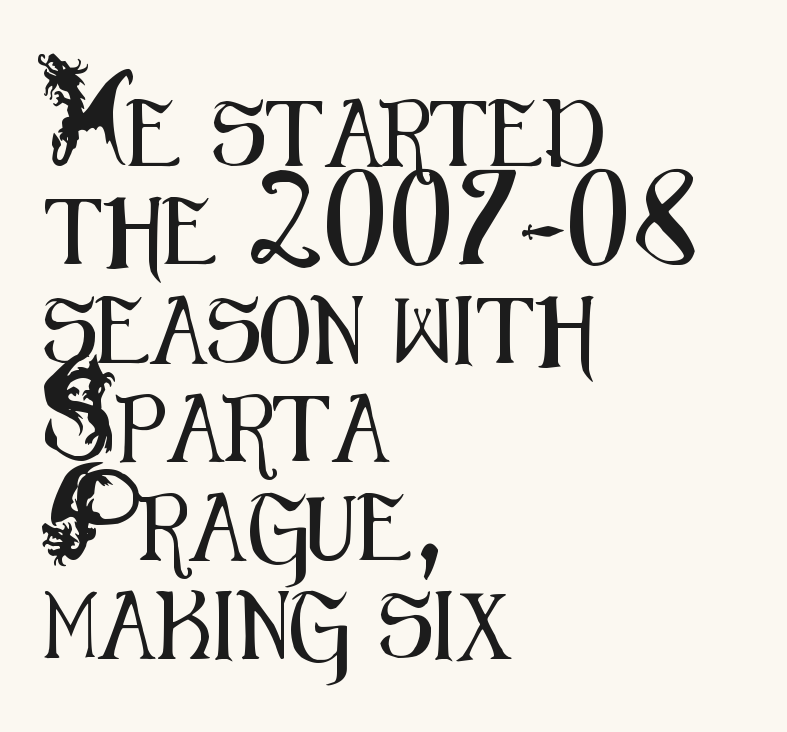
You can tell it's not italic because the verticals are truly vertical. Glance below the letters and you will spot only blank space. No extra tracking has been applied to these lines. What kind of face is this? One without serifs — a sans. Proportional: the letters do not fall into vertical columns. If you drew a ruler down the left edge, every line would touch it.
